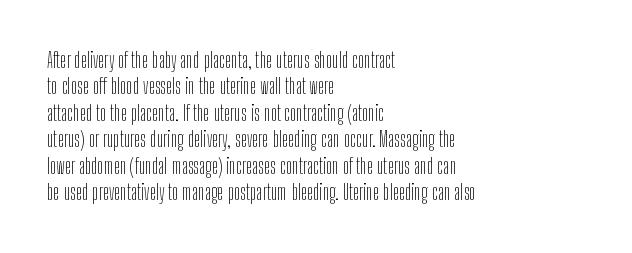
Q: Is the text bold? A: No.
Q: Is the text italic (slanted)? A: No, it is upright.
Q: Is the text underlined? A: No.
Q: How is the paragraph aligned? A: Left-aligned.
Q: Is the spacing between letters normal or unusually wide? A: Normal.
Q: Is the spacing between lines tight, normal or loose? A: Normal.
